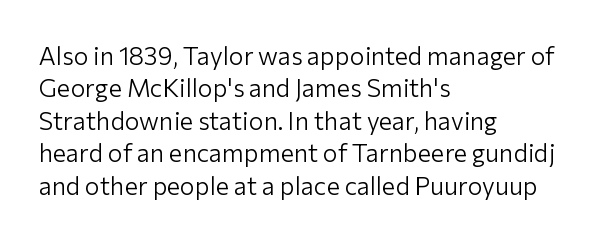
The image shows 25 px text type, upright; set left-aligned, normal line spacing (1.3x), normal letter spacing, not underlined.
